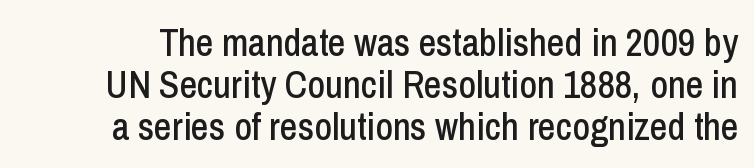
Q: Is the text italic (slanted)? A: No, it is upright.
Q: Is the typeface a serif or a sans-serif typeface? A: Sans-serif.
Q: Is the text underlined? A: No.
Q: Is the spacing between letters normal or unusually wide? A: Normal.
Q: Is the spacing between lines tight, normal or loose? A: Tight.
Q: Width (condensed, normal, or wide)? A: Condensed.
Q: Stroke contrast? A: Low.
Q: x-height? A: Medium.
Q: Monospaced? A: No.
